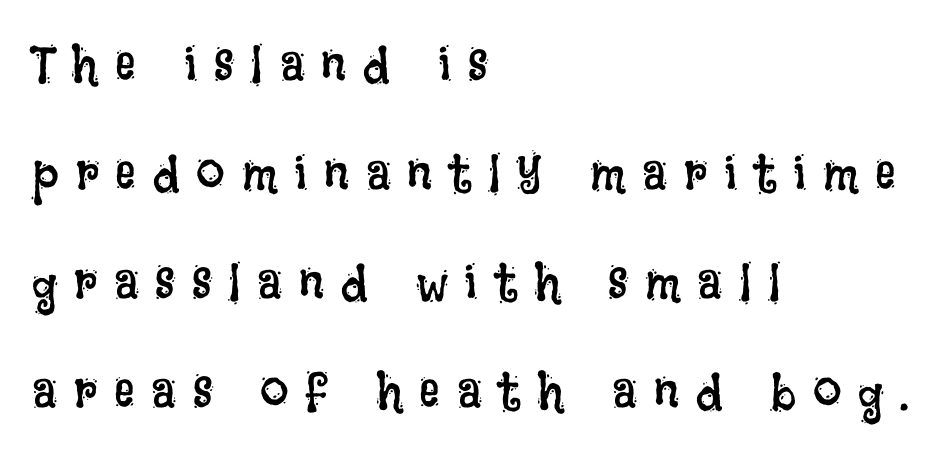
Q: Is the text bold? A: No.
Q: Is the text italic (slanted)? A: No, it is upright.
Q: Is the text underlined? A: No.
Q: How is the paragraph aligned? A: Left-aligned.
Q: Is the spacing between letters normal or unusually wide? A: Unusually wide.
Q: Is the spacing between lines tight, normal or loose? A: Loose.
Q: Width (condensed, normal, or wide)? A: Condensed.
Q: Stroke contrast? A: Low.
Q: x-height? A: Large.
Q: Monospaced? A: No.
